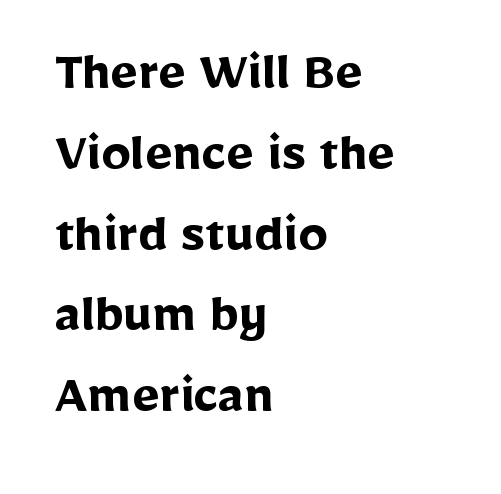
The image shows 59 px semibold sans-serif type, upright; set left-aligned, normal line spacing (1.37x), normal letter spacing, not underlined; low stroke contrast and a medium x-height.
